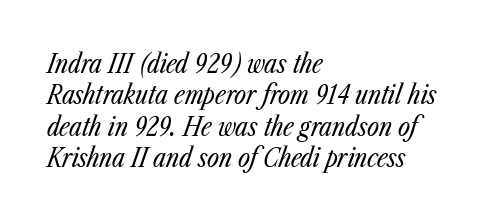
The image shows 26 px text type, italic (leaning right); set left-aligned, line spacing 1.21x, normal letter spacing, not underlined.
